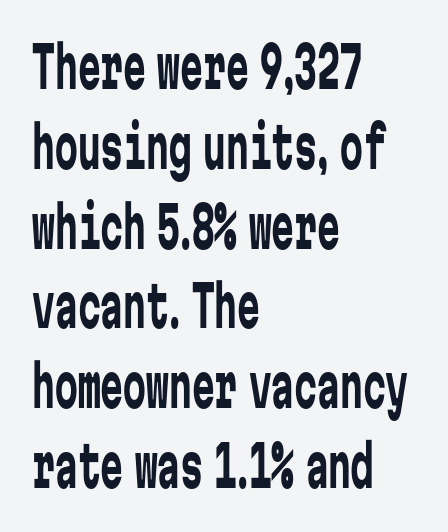
Q: Is the text bold? A: No.
Q: Is the text italic (slanted)? A: No, it is upright.
Q: Is the typeface a serif or a sans-serif typeface? A: Sans-serif.
Q: Is the text underlined? A: No.
Q: How is the paragraph aligned? A: Left-aligned.
Q: Is the spacing between letters normal or unusually wide? A: Normal.
Q: Is the spacing between lines tight, normal or loose? A: Normal.
Q: Width (condensed, normal, or wide)? A: Condensed.
Q: Stroke contrast? A: Low.
Q: x-height? A: Medium.
Q: Monospaced? A: Yes.
